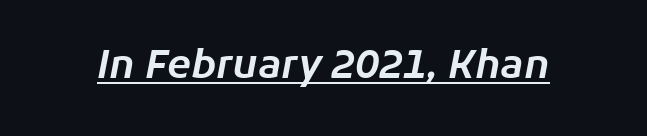
The image shows 39 px text type, italic (leaning right); set normal letter spacing, underlined; low stroke contrast and a medium x-height.
